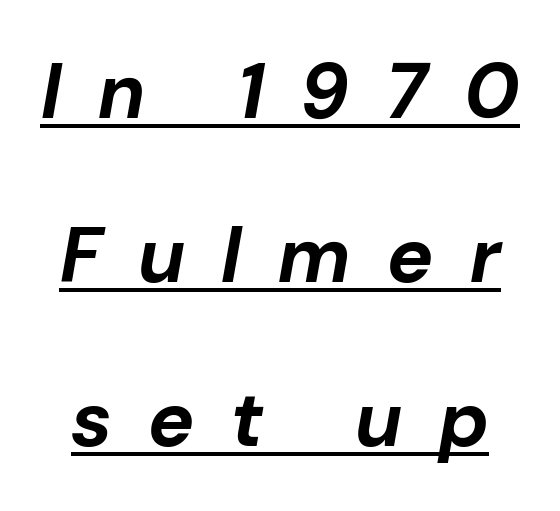
The image shows 78 px bold type, italic (leaning right); set loose line spacing (2.1x), unusually wide letter spacing (+0.47 em), underlined; low stroke contrast and a medium x-height.
